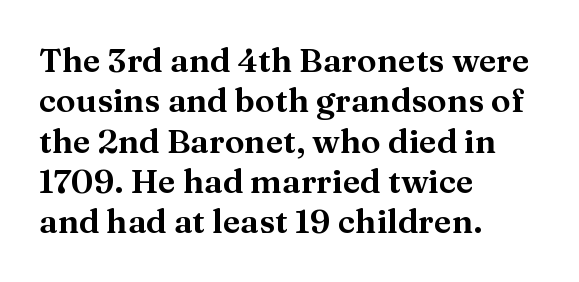
Q: Is the text italic (slanted)? A: No, it is upright.
Q: Is the typeface a serif or a sans-serif typeface? A: Serif.
Q: Is the text underlined? A: No.
Q: How is the paragraph aligned? A: Left-aligned.
Q: Is the spacing between letters normal or unusually wide? A: Normal.
Q: Width (condensed, normal, or wide)? A: Normal.
Q: Stroke contrast? A: Medium.
Q: x-height? A: Medium.
Q: Monospaced? A: No.
